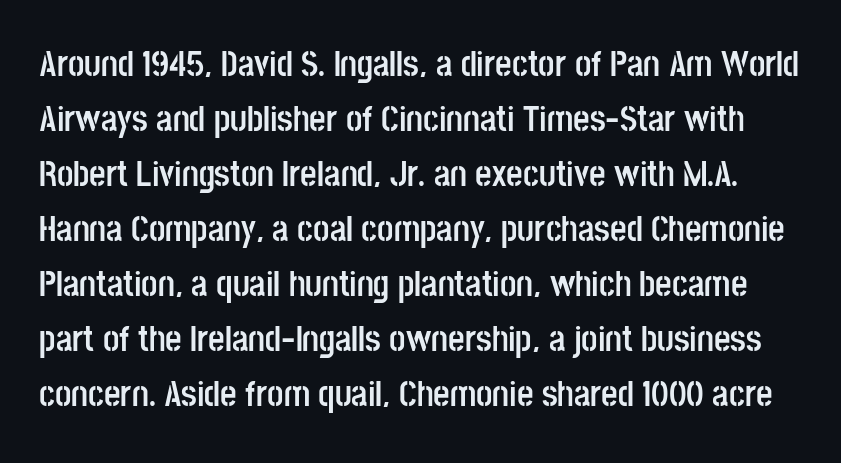
The image shows 36 px semibold, condensed sans-serif type, upright; set normal line spacing (1.53x), normal letter spacing, not underlined; low stroke contrast and a large x-height.
